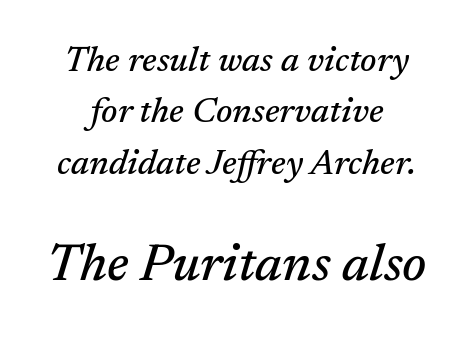
Compare the two chunks: the lower has the greater cap height. In terms of letterform style, serifs are clearly present. Honestly, the letter spacing is just normal — you wouldn't notice it. Notice how the stems are inclined rather than vertical — that's the hallmark of italics. The setting favours the middle, as headings and verse often do.
